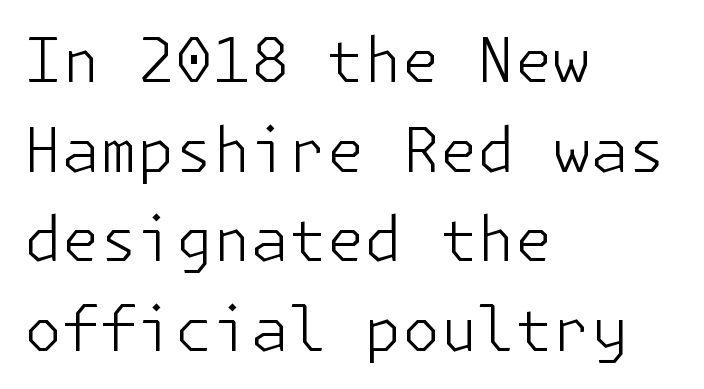
Q: Is the text bold? A: No.
Q: Is the text italic (slanted)? A: No, it is upright.
Q: Is the typeface a serif or a sans-serif typeface? A: Sans-serif.
Q: Is the text underlined? A: No.
Q: How is the paragraph aligned? A: Left-aligned.
Q: Is the spacing between letters normal or unusually wide? A: Normal.
Q: Is the spacing between lines tight, normal or loose? A: Normal.
Q: Width (condensed, normal, or wide)? A: Normal.
Q: Stroke contrast? A: Low.
Q: x-height? A: Medium.
